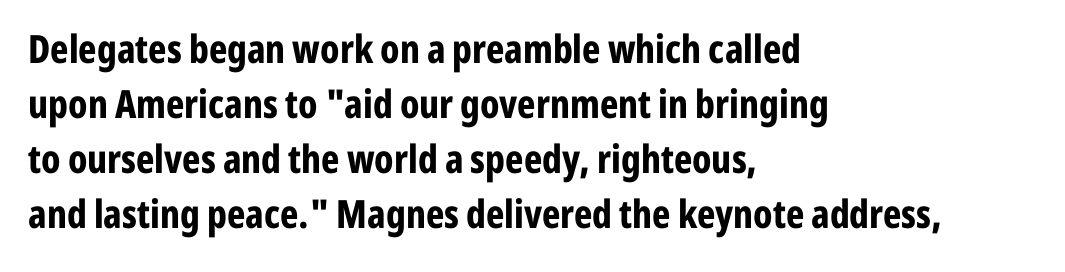
The image shows 39 px bold, condensed sans-serif type, upright; set left-aligned, normal line spacing (1.41x), normal letter spacing, not underlined; low stroke contrast and a medium x-height.
